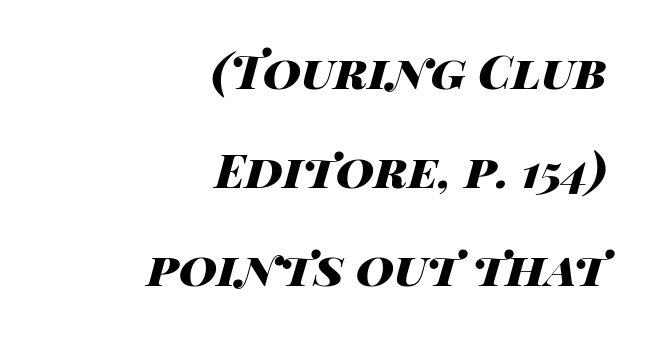
Q: Is the text bold? A: Yes.
Q: Is the text italic (slanted)? A: Yes, it leans right by about 14 degrees.
Q: Is the text underlined? A: No.
Q: How is the paragraph aligned? A: Right-aligned.
Q: Is the spacing between letters normal or unusually wide? A: Normal.
Q: Is the spacing between lines tight, normal or loose? A: Loose.
Q: Width (condensed, normal, or wide)? A: Wide.
Q: Stroke contrast? A: High.
Q: x-height? A: Large.
Q: Monospaced? A: No.
